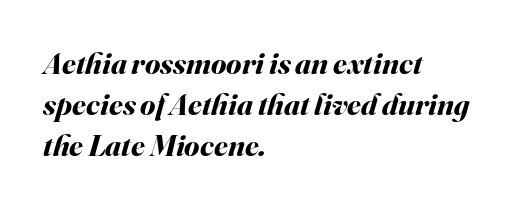
The image shows 31 px bold type, italic (leaning right); set left-aligned, normal line spacing (1.33x), normal letter spacing, not underlined; medium stroke contrast and a small x-height.
